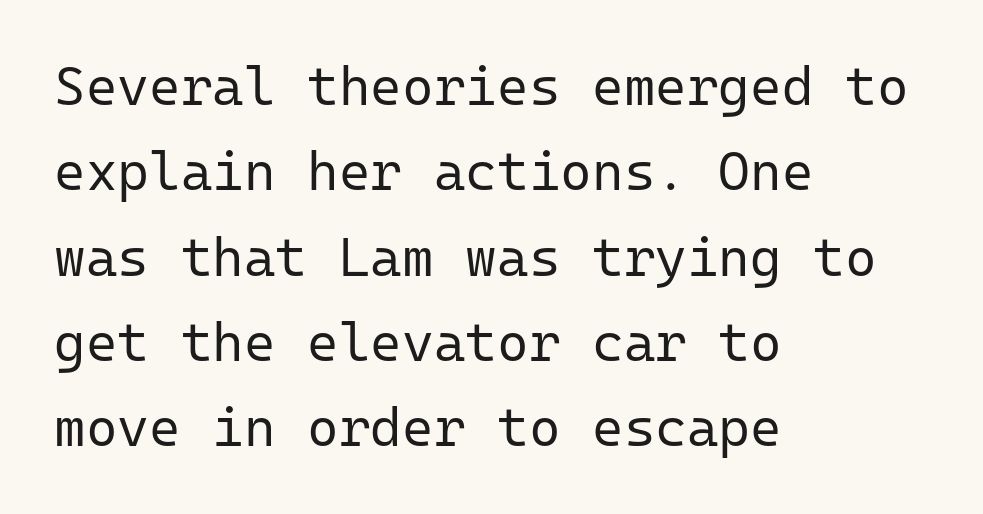
Q: Is the text bold? A: No.
Q: Is the text italic (slanted)? A: No, it is upright.
Q: Is the typeface a serif or a sans-serif typeface? A: Sans-serif.
Q: Is the text underlined? A: No.
Q: How is the paragraph aligned? A: Left-aligned.
Q: Is the spacing between letters normal or unusually wide? A: Normal.
Q: Is the spacing between lines tight, normal or loose? A: Normal.
Q: Width (condensed, normal, or wide)? A: Normal.
Q: Stroke contrast? A: Low.
Q: x-height? A: Medium.
Q: Monospaced? A: Yes.
